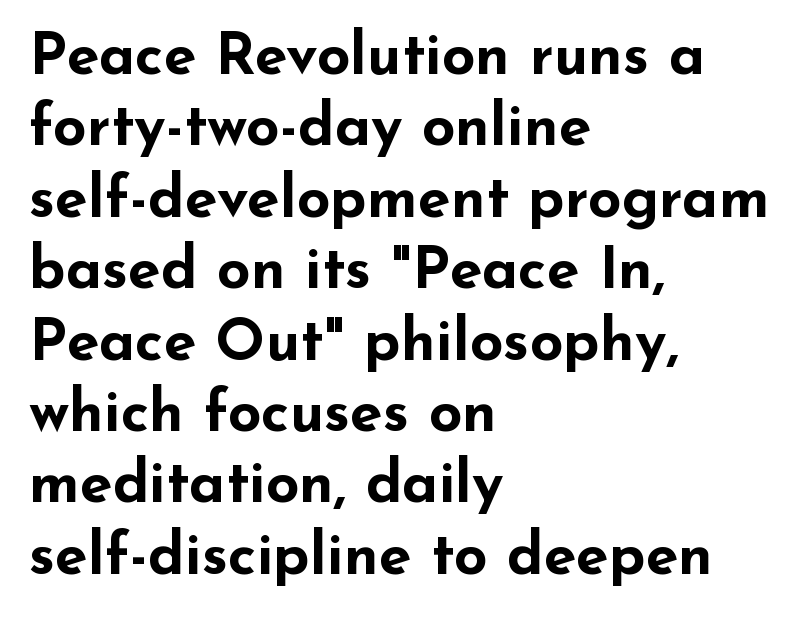
Q: Is the text bold? A: Yes.
Q: Is the text italic (slanted)? A: No, it is upright.
Q: Is the typeface a serif or a sans-serif typeface? A: Sans-serif.
Q: Is the text underlined? A: No.
Q: How is the paragraph aligned? A: Left-aligned.
Q: Is the spacing between letters normal or unusually wide? A: Normal.
Q: Width (condensed, normal, or wide)? A: Wide.
Q: Stroke contrast? A: Low.
Q: x-height? A: Small.
Q: Monospaced? A: No.
